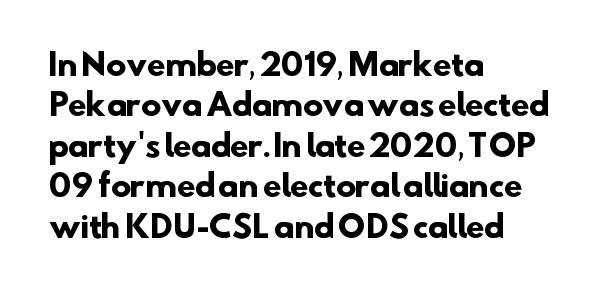
Anything drawn beneath the words? Only blank space. No feet cap the strokes, marking this as sans-serif type. Weight check: bold — yes, fully. The rendering uses natural spacing where letterforms have individual widths. A typesetter would call this leading conventional body-copy spacing.
